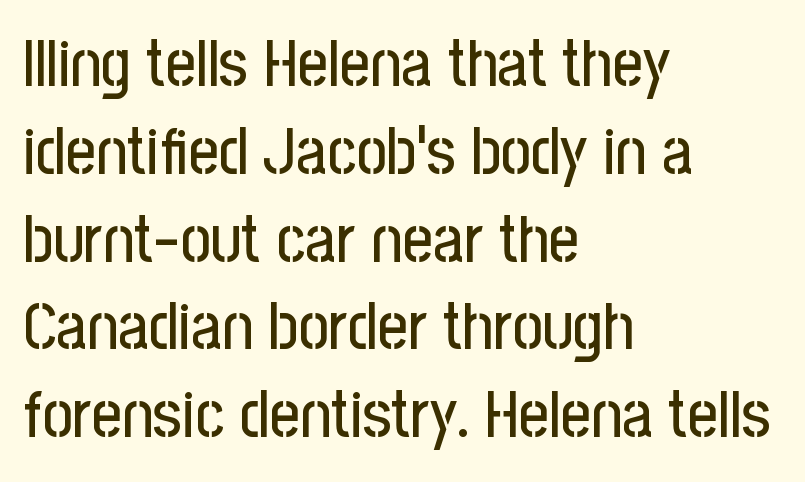
Q: Is the text italic (slanted)? A: No, it is upright.
Q: Is the typeface a serif or a sans-serif typeface? A: Sans-serif.
Q: Is the text underlined? A: No.
Q: How is the paragraph aligned? A: Left-aligned.
Q: Is the spacing between letters normal or unusually wide? A: Normal.
Q: Is the spacing between lines tight, normal or loose? A: Normal.
Q: Width (condensed, normal, or wide)? A: Condensed.
Q: Stroke contrast? A: Low.
Q: x-height? A: Medium.
Q: Monospaced? A: No.
